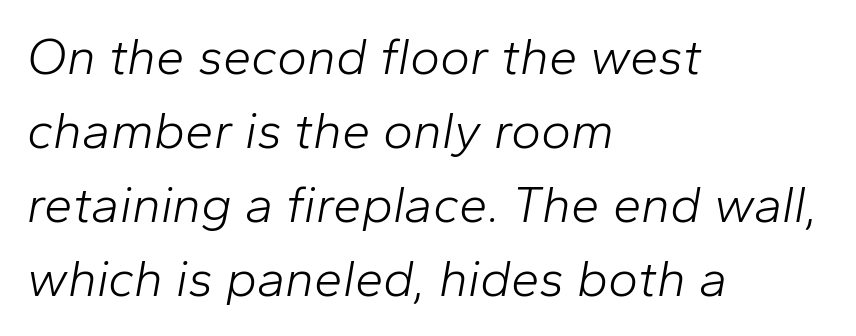
The space between consecutive lines is moderate. Clear beneath every line of the passage. The letters advance in unequal steps, a hallmark of proportional type. In CSS terms this would be text-align: left.
